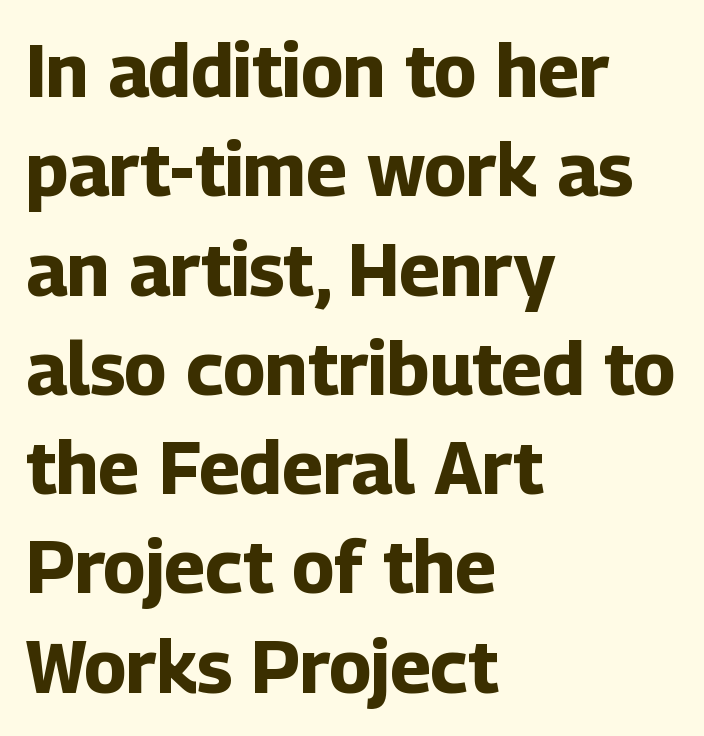
Check under the words: just untouched page. The letters advance in unequal steps, a hallmark of proportional type. Notice how the stems are strictly vertical — no italics here. Glyph-to-glyph distance matches everyday printed text.
